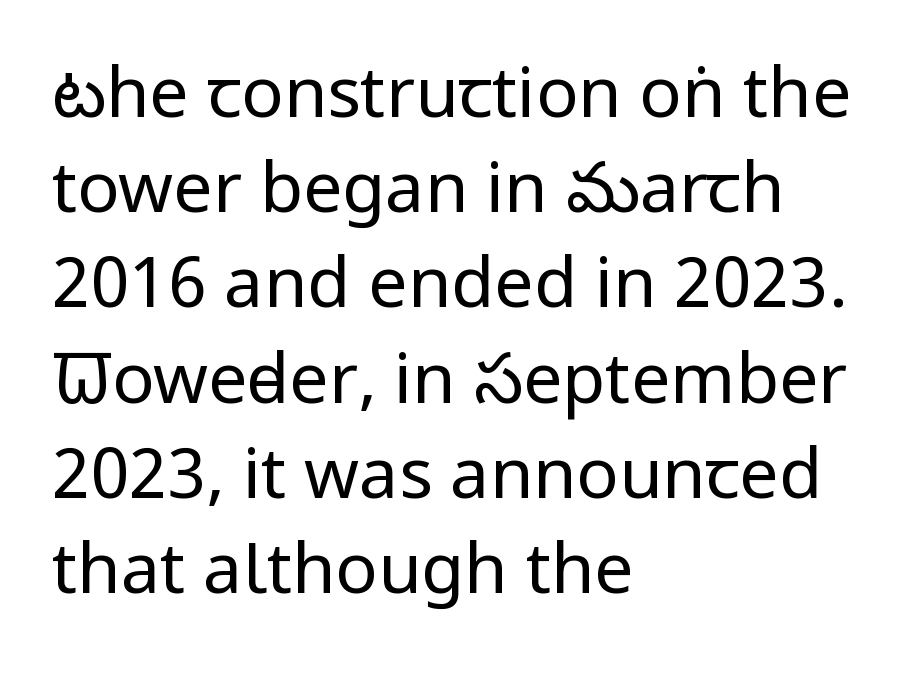
Note: no serifs on the glyphs. The line texture is even and compact thanks to regular tracking. The characters are drawn with everyday or finer stroke widths. Unlike italic type, these characters show no tilt at all. The passage shown is typed in a proportional face where columns would drift. Just letters on the line, the space beneath them empty.
